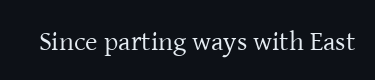
Q: Is the text bold? A: No.
Q: Is the text italic (slanted)? A: No, it is upright.
Q: Is the text underlined? A: No.
Q: Is the spacing between letters normal or unusually wide? A: Normal.
